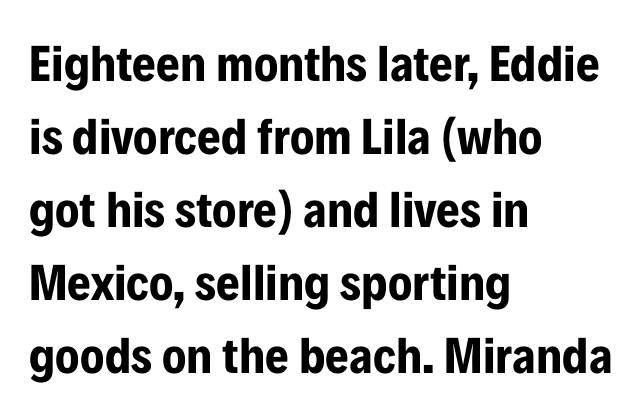
{"serif": "no", "italic": "no", "bold": "yes", "weight": "bold", "width": "condensed", "stroke_contrast": "low", "x_height": "medium", "monospaced": "no", "underline": "no", "align": "left", "line_spacing": "normal", "line_spacing_ratio": 1.43, "letter_spacing": "normal", "letter_spacing_em": 0.0, "glyph_px": 51}
